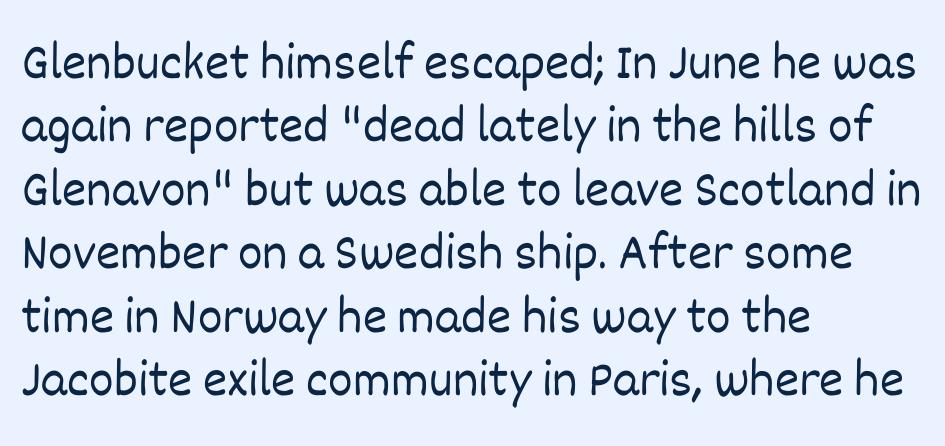
Leftover space on each line is placed entirely after the last word. The space directly below the letters is spotless. Posture: straight, roman, zero tilt. Note the varied advance widths — an 'i' is clearly narrower than an 'm'. This sample uses plain, unmodified letter spacing. The weight tops out at a normal text grade.
